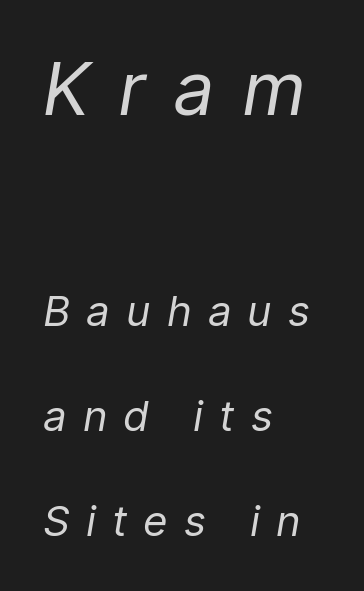
A student would notice the top passage is typeset larger than what follows. There is plenty of visible air inserted between adjacent glyphs. This sample is left-justified, so line endings fall wherever the words run out. Weight: regular or lighter. A clean baseline with only descenders dipping below it. In terms of leading, this rendering errs on the spacious side.
